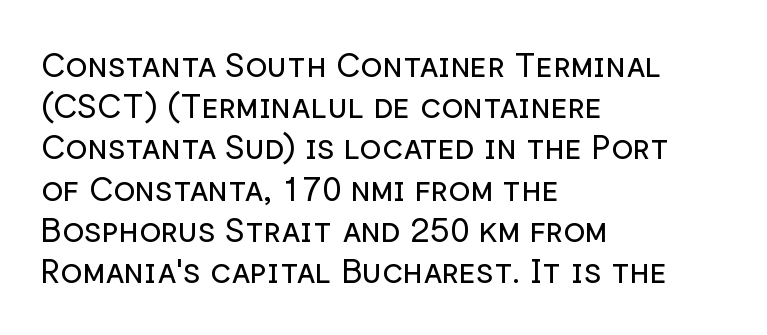
Q: Is the text bold? A: No.
Q: Is the text italic (slanted)? A: No, it is upright.
Q: Is the typeface a serif or a sans-serif typeface? A: Sans-serif.
Q: Is the text underlined? A: No.
Q: How is the paragraph aligned? A: Left-aligned.
Q: Is the spacing between letters normal or unusually wide? A: Normal.
Q: Is the spacing between lines tight, normal or loose? A: Normal.
Q: Width (condensed, normal, or wide)? A: Normal.
Q: Stroke contrast? A: Low.
Q: x-height? A: Medium.
Q: Monospaced? A: No.
